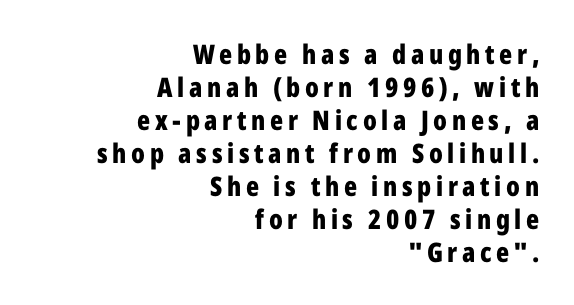
A flush-right, rag-left setting is used for this passage. Thick stems and heavy bowls — unmistakably bold. The letters stand straight up with perfectly vertical stems. The area under the type is left untouched.
